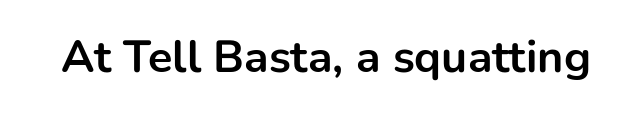
The image shows 45 px bold sans-serif type, upright; set normal letter spacing, not underlined; low stroke contrast and a medium x-height.
